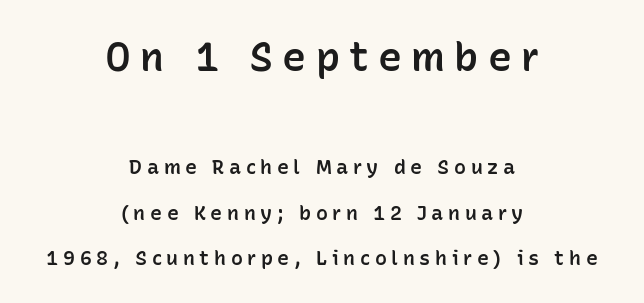
The image shows 40 px semibold sans-serif type, upright; set centered, loose line spacing (2.26x), unusually wide letter spacing (+0.23 em), not underlined; the first (top) block is 2.0x larger; low stroke contrast and a medium x-height.
